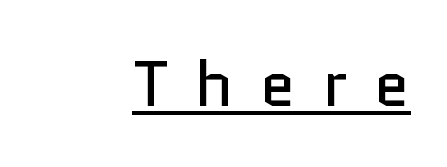
Are there feet on the stems? There aren't — it's a sans. Nope, not italic — everything's standing straight. Every row of glyphs terminates at an identical x-position on the right. The weight tops out at a normal text grade. The horizontal fit of the characters is loose and conspicuously gappy. The specimen includes a rule beneath the text block's lines.
